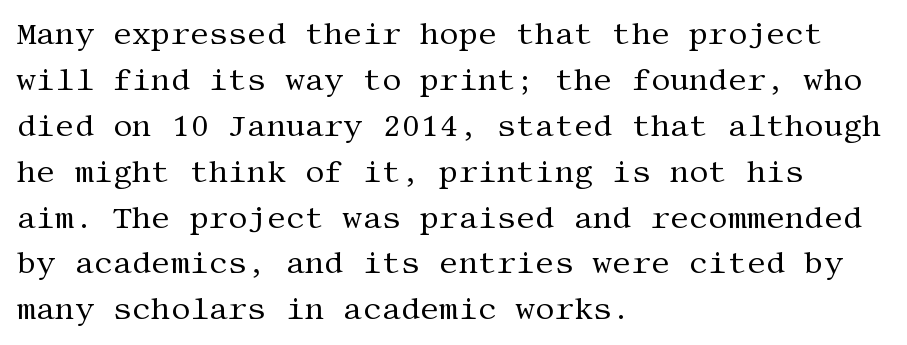
{"serif": "yes", "italic": "no", "bold": "no", "weight": "regular", "width": "normal", "stroke_contrast": "medium", "x_height": "large", "underline": "no", "align": "left", "line_spacing": "normal", "line_spacing_ratio": 1.53, "letter_spacing": "normal", "letter_spacing_em": 0.0, "glyph_px": 30}
